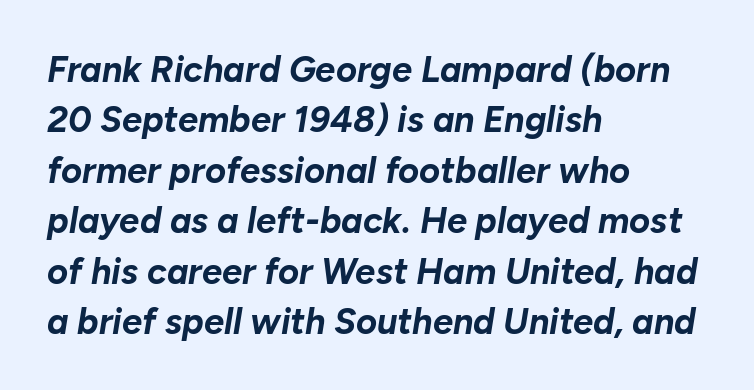
{"italic": "yes", "lean": "right", "slant_degrees": 10, "bold": "yes", "weight": "bold", "width": "normal", "stroke_contrast": "low", "x_height": "medium", "monospaced": "no", "underline": "no", "align": "left", "line_spacing": "normal", "line_spacing_ratio": 1.4, "letter_spacing": "normal", "letter_spacing_em": 0.0, "glyph_px": 36}
